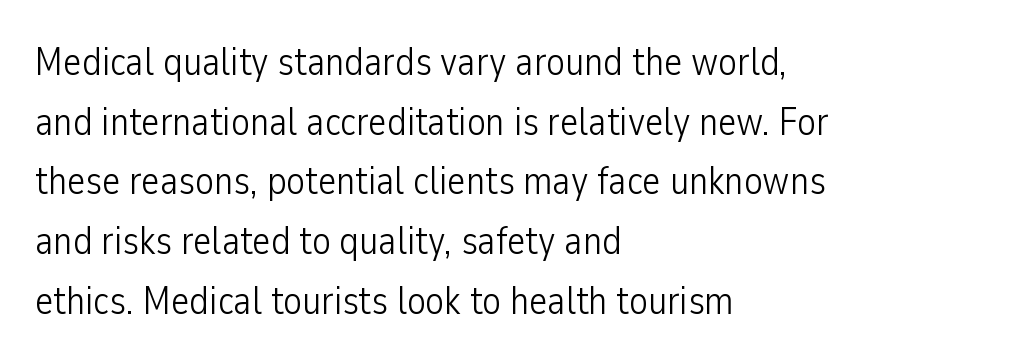
The typeface chosen for these lines omits serifs. Line spacing here is normal. You could call the tracking neutral — neither tight nor loose. The letters stand upright; this is a roman face. Left-aligned paragraph, ragged on the right.
